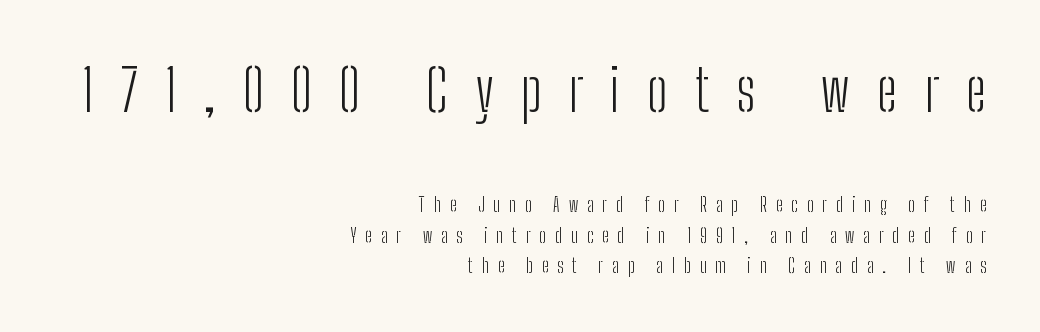
The image shows 58 px light, condensed sans-serif type, upright; set right-aligned, normal line spacing (1.6x), unusually wide letter spacing (+0.47 em), not underlined; the first (top) block is 3.05x larger; low stroke contrast and a medium x-height.
